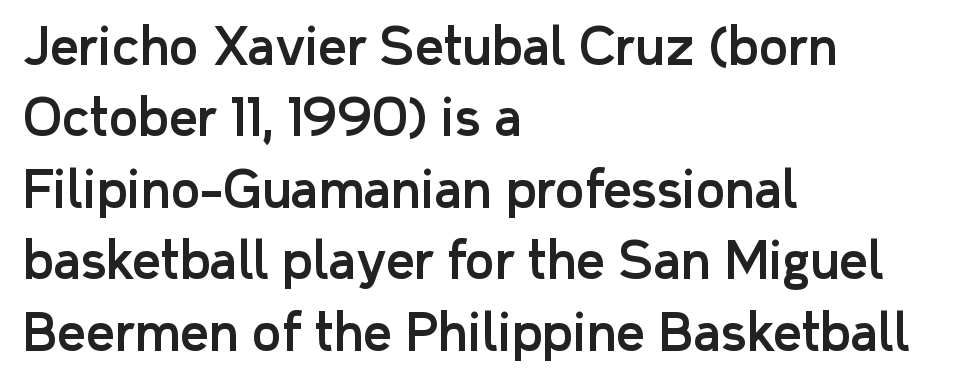
The image shows 50 px sans-serif type, upright; set left-aligned, normal line spacing (1.43x), normal letter spacing, not underlined; low stroke contrast and a medium x-height.
